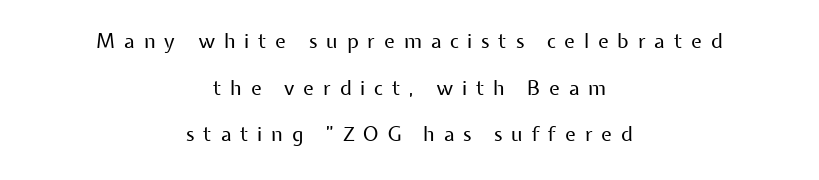
The image shows 20 px text type, upright; set centered, loose line spacing (2.33x), unusually wide letter spacing (+0.44 em), not underlined.
